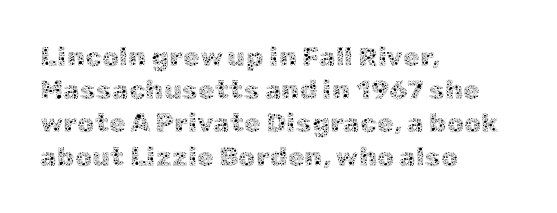
Q: Is the text bold? A: No.
Q: Is the text italic (slanted)? A: No, it is upright.
Q: Is the text underlined? A: No.
Q: How is the paragraph aligned? A: Left-aligned.
Q: Is the spacing between letters normal or unusually wide? A: Normal.
